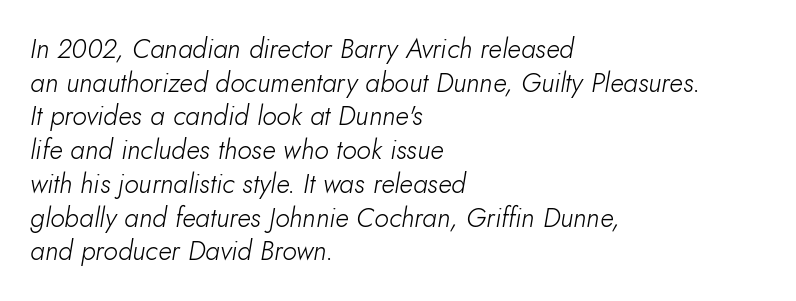
Q: Is the text bold? A: No.
Q: Is the text italic (slanted)? A: Yes, it leans right by about 10 degrees.
Q: Is the text underlined? A: No.
Q: How is the paragraph aligned? A: Left-aligned.
Q: Is the spacing between letters normal or unusually wide? A: Normal.
Q: Is the spacing between lines tight, normal or loose? A: Normal.
